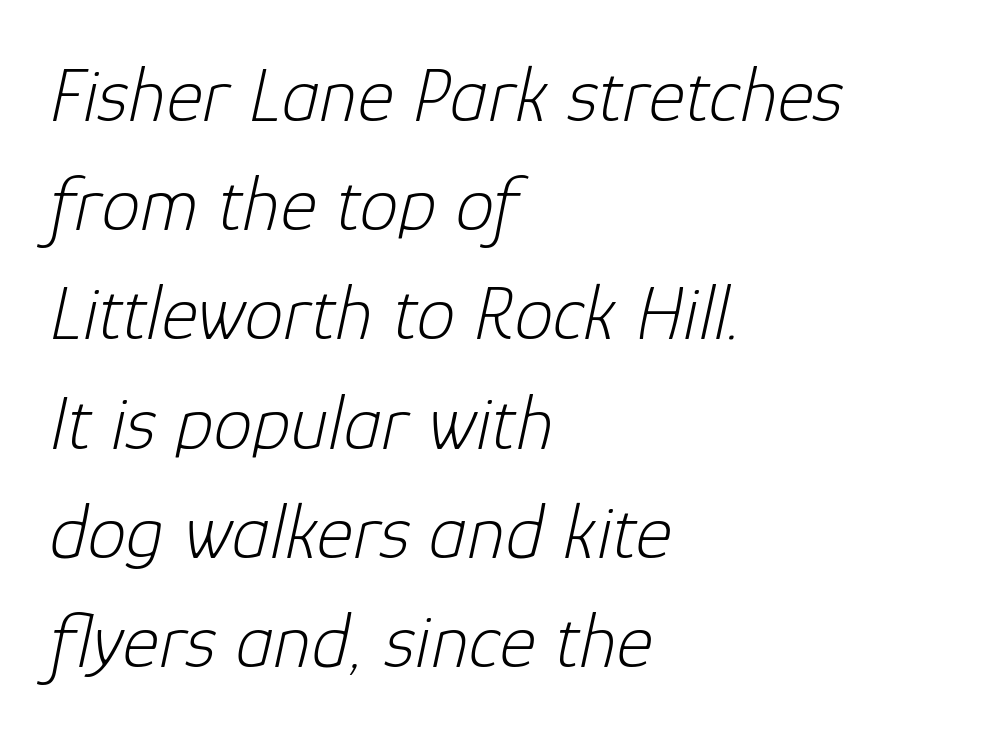
The image shows 78 px light type, italic (leaning right); set left-aligned, normal line spacing (1.4x), normal letter spacing, not underlined; low stroke contrast and a medium x-height.
